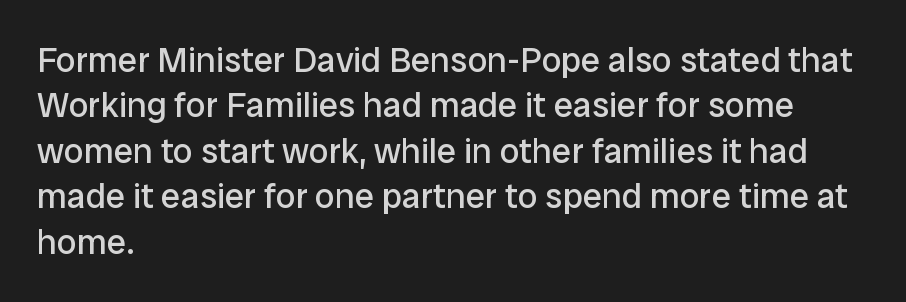
{"serif": "no", "italic": "no", "bold": "no", "weight": "regular", "width": "normal", "stroke_contrast": "low", "x_height": "medium", "monospaced": "no", "underline": "no", "align": "left", "line_spacing": "normal", "line_spacing_ratio": 1.3, "letter_spacing": "normal", "letter_spacing_em": 0.0, "glyph_px": 35}
